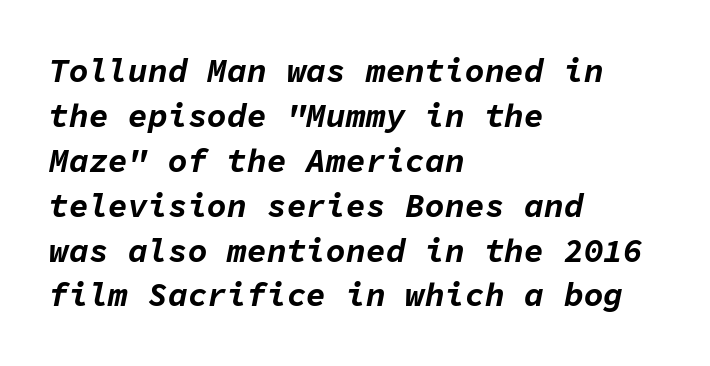
Q: Is the text bold? A: Yes.
Q: Is the text italic (slanted)? A: Yes, it leans right by about 11 degrees.
Q: Is the text underlined? A: No.
Q: How is the paragraph aligned? A: Left-aligned.
Q: Is the spacing between letters normal or unusually wide? A: Normal.
Q: Is the spacing between lines tight, normal or loose? A: Normal.
Q: Width (condensed, normal, or wide)? A: Normal.
Q: Stroke contrast? A: Low.
Q: x-height? A: Medium.
Q: Monospaced? A: Yes.
